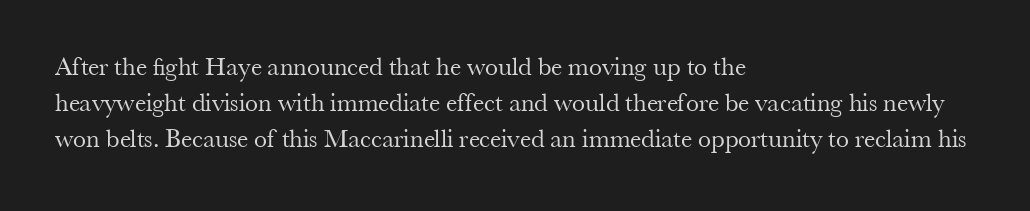
Q: Is the text bold? A: No.
Q: Is the text italic (slanted)? A: No, it is upright.
Q: Is the text underlined? A: No.
Q: How is the paragraph aligned? A: Left-aligned.
Q: Is the spacing between letters normal or unusually wide? A: Normal.
Q: Is the spacing between lines tight, normal or loose? A: Normal.
